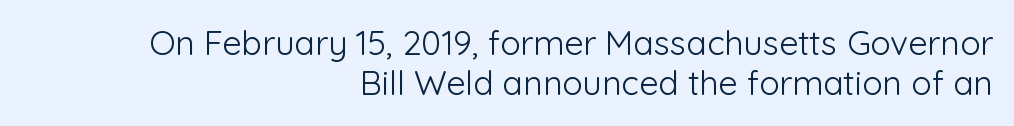
The image shows 34 px light sans-serif type, upright; set right-aligned, line spacing 1.18x, normal letter spacing, not underlined; low stroke contrast and a medium x-height.
